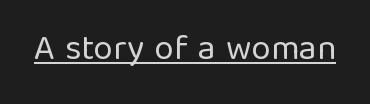
The image shows 35 px regular-weight sans-serif type, upright; set normal letter spacing, underlined; low stroke contrast and a medium x-height.
